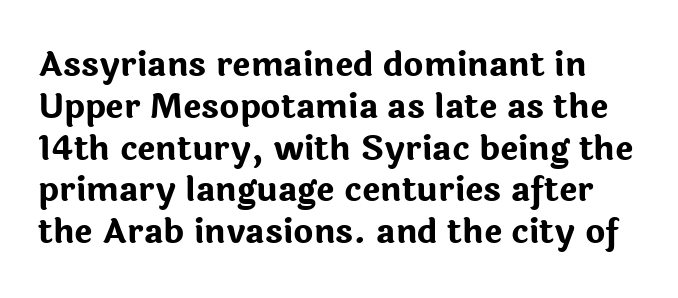
The image shows 34 px bold sans-serif type, upright; set line spacing 1.23x, normal letter spacing, not underlined; low stroke contrast and a medium x-height.
